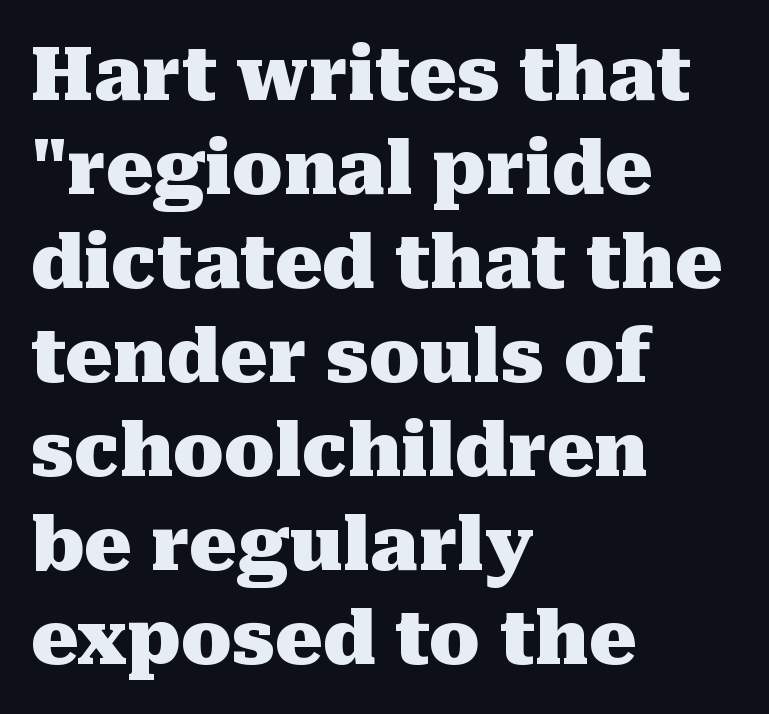
Q: Is the text bold? A: Yes.
Q: Is the text italic (slanted)? A: No, it is upright.
Q: Is the typeface a serif or a sans-serif typeface? A: Serif.
Q: Is the text underlined? A: No.
Q: How is the paragraph aligned? A: Left-aligned.
Q: Is the spacing between letters normal or unusually wide? A: Normal.
Q: Is the spacing between lines tight, normal or loose? A: Normal.
Q: Width (condensed, normal, or wide)? A: Normal.
Q: Stroke contrast? A: Medium.
Q: x-height? A: Medium.
Q: Monospaced? A: No.
